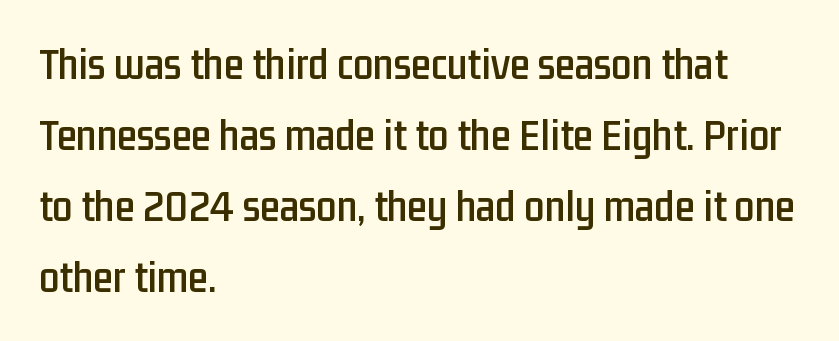
Successive baselines arrive at the customary interval. Font category for this specimen: sans-serif. Teacher's note: observe the even left margin — that is flush-left alignment. Style check: upright.
